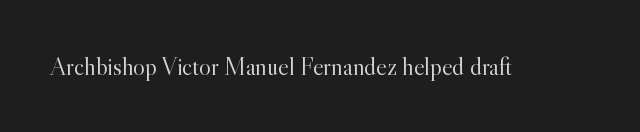
The image shows 25 px text type, upright; set normal letter spacing, not underlined.
